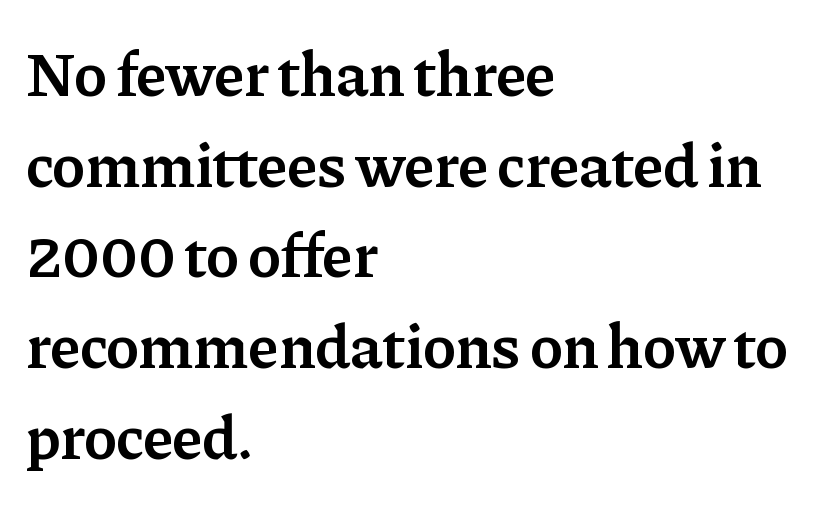
Q: Is the text bold? A: Semi-bold.
Q: Is the text italic (slanted)? A: No, it is upright.
Q: Is the typeface a serif or a sans-serif typeface? A: Serif.
Q: Is the text underlined? A: No.
Q: How is the paragraph aligned? A: Left-aligned.
Q: Is the spacing between letters normal or unusually wide? A: Normal.
Q: Is the spacing between lines tight, normal or loose? A: Normal.
Q: Width (condensed, normal, or wide)? A: Normal.
Q: Stroke contrast? A: Low.
Q: x-height? A: Medium.
Q: Monospaced? A: No.
